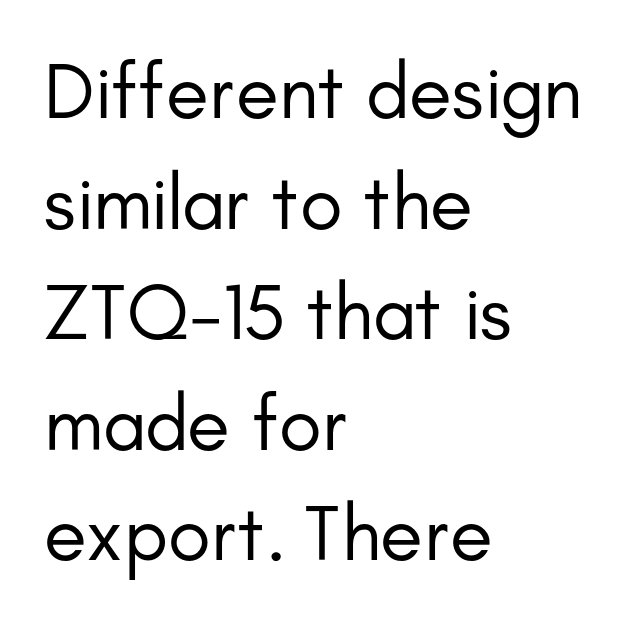
Q: Is the text bold? A: No.
Q: Is the text italic (slanted)? A: No, it is upright.
Q: Is the typeface a serif or a sans-serif typeface? A: Sans-serif.
Q: Is the text underlined? A: No.
Q: How is the paragraph aligned? A: Left-aligned.
Q: Is the spacing between letters normal or unusually wide? A: Normal.
Q: Is the spacing between lines tight, normal or loose? A: Normal.
Q: Width (condensed, normal, or wide)? A: Normal.
Q: Stroke contrast? A: Low.
Q: x-height? A: Small.
Q: Monospaced? A: No.
